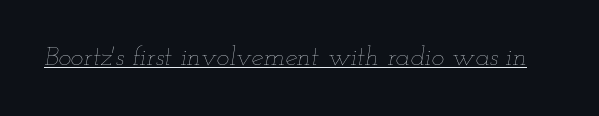
The image shows 27 px text type, italic (leaning right); set normal letter spacing, underlined.
